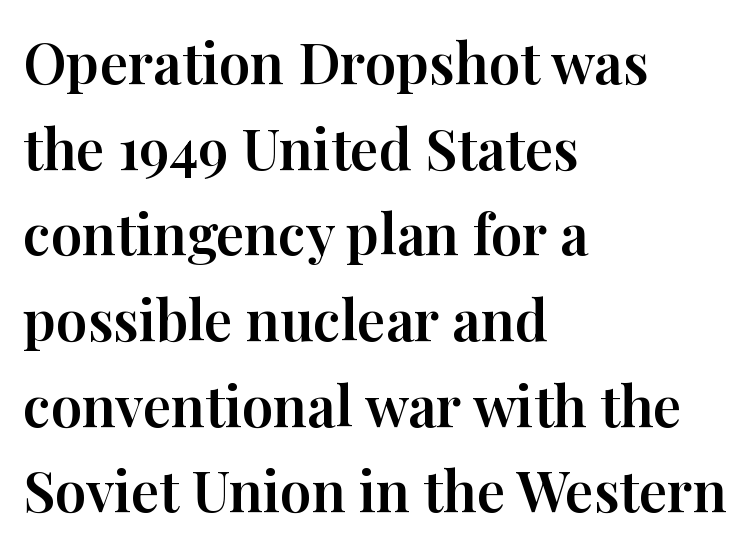
Q: Is the text italic (slanted)? A: No, it is upright.
Q: Is the typeface a serif or a sans-serif typeface? A: Serif.
Q: Is the text underlined? A: No.
Q: How is the paragraph aligned? A: Left-aligned.
Q: Is the spacing between letters normal or unusually wide? A: Normal.
Q: Is the spacing between lines tight, normal or loose? A: Normal.
Q: Width (condensed, normal, or wide)? A: Normal.
Q: Stroke contrast? A: High.
Q: x-height? A: Medium.
Q: Monospaced? A: No.
